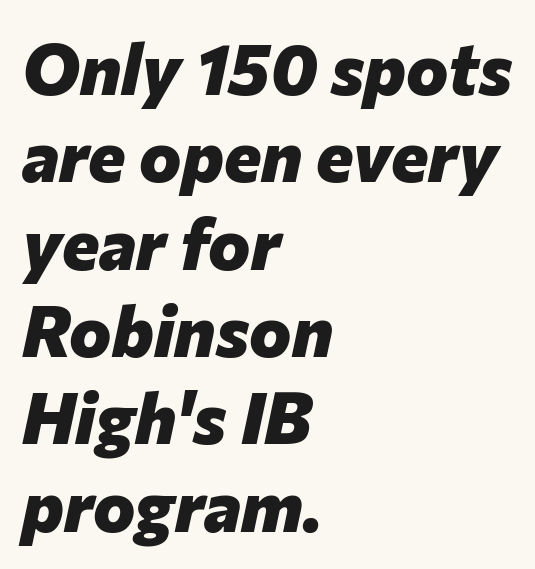
Q: Is the text bold? A: Yes.
Q: Is the text italic (slanted)? A: Yes, it leans right by about 12 degrees.
Q: Is the text underlined? A: No.
Q: How is the paragraph aligned? A: Left-aligned.
Q: Is the spacing between letters normal or unusually wide? A: Normal.
Q: Width (condensed, normal, or wide)? A: Normal.
Q: Stroke contrast? A: Low.
Q: x-height? A: Medium.
Q: Monospaced? A: No.
